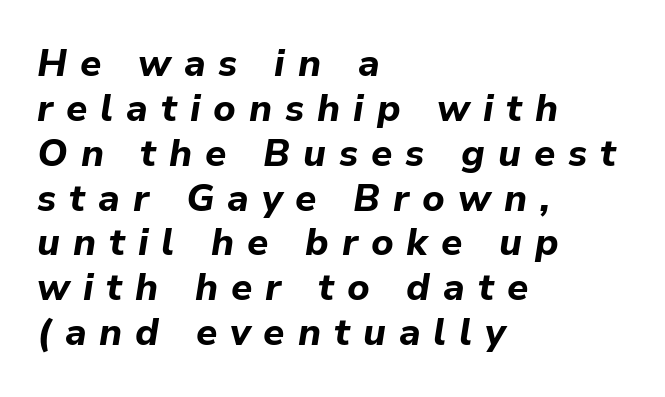
The image shows 38 px bold type, italic (leaning right); set left-aligned, line spacing 1.18x, unusually wide letter spacing (+0.34 em), not underlined; low stroke contrast and a medium x-height.
